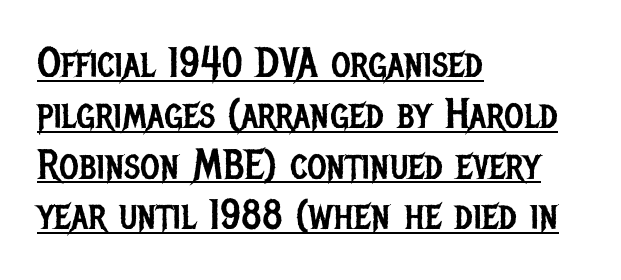
The image shows 42 px regular-weight, condensed sans-serif type, upright; set left-aligned, line spacing 1.21x, normal letter spacing, underlined; low stroke contrast and a large x-height.
